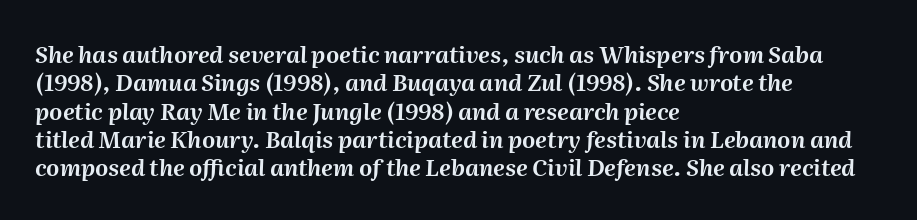
Q: Is the text italic (slanted)? A: Yes, it leans right by about 2 degrees.
Q: Is the text underlined? A: No.
Q: How is the paragraph aligned? A: Left-aligned.
Q: Is the spacing between letters normal or unusually wide? A: Normal.
